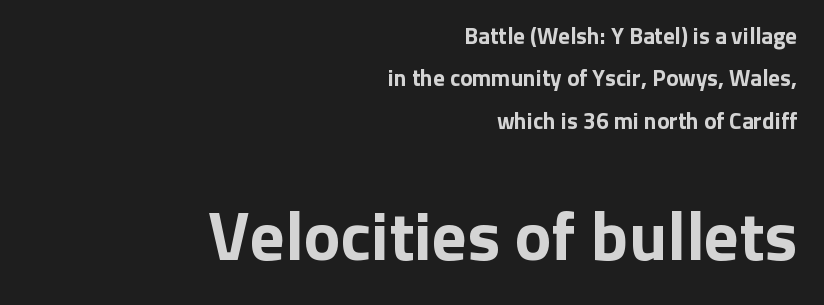
Q: Is the text bold? A: Yes.
Q: Is the text italic (slanted)? A: No, it is upright.
Q: Is the typeface a serif or a sans-serif typeface? A: Sans-serif.
Q: Is the text underlined? A: No.
Q: How is the paragraph aligned? A: Right-aligned.
Q: Is the spacing between letters normal or unusually wide? A: Normal.
Q: Which block of text is set in a larger size, the first (top) or the second (bottom)? A: The second (bottom) one.
Q: Width (condensed, normal, or wide)? A: Normal.
Q: Stroke contrast? A: Low.
Q: x-height? A: Medium.
Q: Monospaced? A: No.
